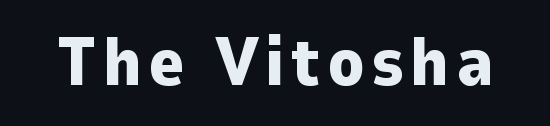
Q: Is the text bold? A: Yes.
Q: Is the text italic (slanted)? A: No, it is upright.
Q: Is the typeface a serif or a sans-serif typeface? A: Sans-serif.
Q: Is the text underlined? A: No.
Q: Width (condensed, normal, or wide)? A: Normal.
Q: Stroke contrast? A: Low.
Q: x-height? A: Medium.
Q: Monospaced? A: No.
